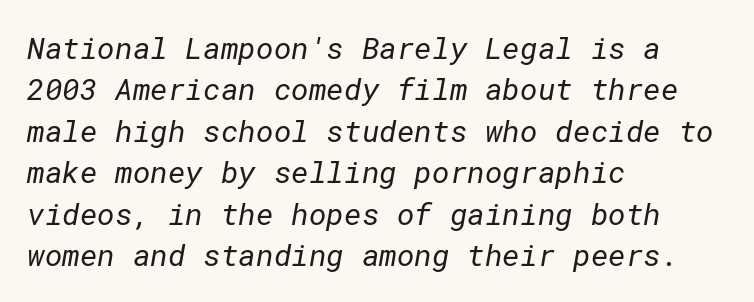
{"serif": "no", "bold": "no", "weight": "regular", "width": "normal", "stroke_contrast": "low", "x_height": "medium", "underline": "no", "align": "left", "line_spacing": "normal", "line_spacing_ratio": 1.38, "letter_spacing": "normal", "letter_spacing_em": 0.0, "glyph_px": 30}
